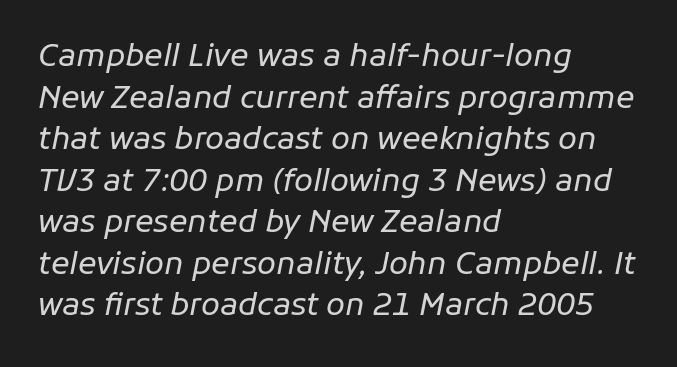
{"italic": "yes", "lean": "right", "slant_degrees": 11, "bold": "no", "weight": "regular", "width": "normal", "stroke_contrast": "low", "x_height": "medium", "monospaced": "no", "underline": "no", "align": "left", "line_spacing": "normal", "line_spacing_ratio": 1.34, "letter_spacing": "normal", "letter_spacing_em": 0.0, "glyph_px": 31}
